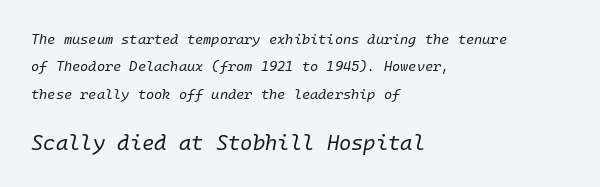
Q: Is the text bold? A: No.
Q: Is the text italic (slanted)? A: Yes, it leans right by about 10 degrees.
Q: Is the text underlined? A: No.
Q: How is the paragraph aligned? A: Left-aligned.
Q: Is the spacing between letters normal or unusually wide? A: Normal.
Q: Is the spacing between lines tight, normal or loose? A: Loose.
Q: Which block of text is set in a larger size, the first (top) or the second (bottom)? A: The second (bottom) one.
